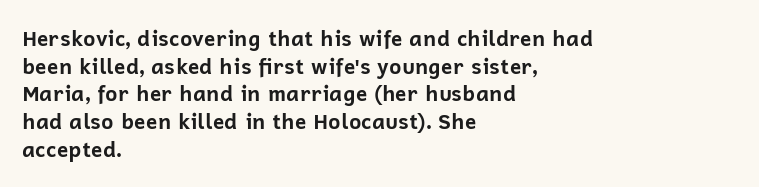
{"italic": "no", "bold": "yes", "underline": "no", "align": "left", "line_spacing": "normal", "line_spacing_ratio": 1.32, "letter_spacing": "normal", "letter_spacing_em": 0.0, "glyph_px": 21}
